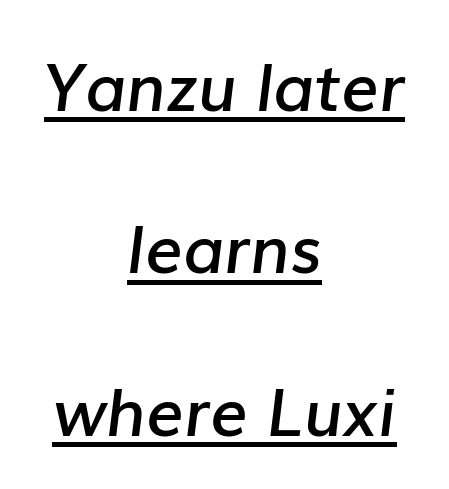
A typesetter would mark this as italic. Note the varied advance widths — an 'i' is clearly narrower than an 'm'. Characters follow at the spacing the type designer built in. If you measured baseline to baseline, you'd find a long distance. Does the weight exceed regular? Yes, but only to semibold.
